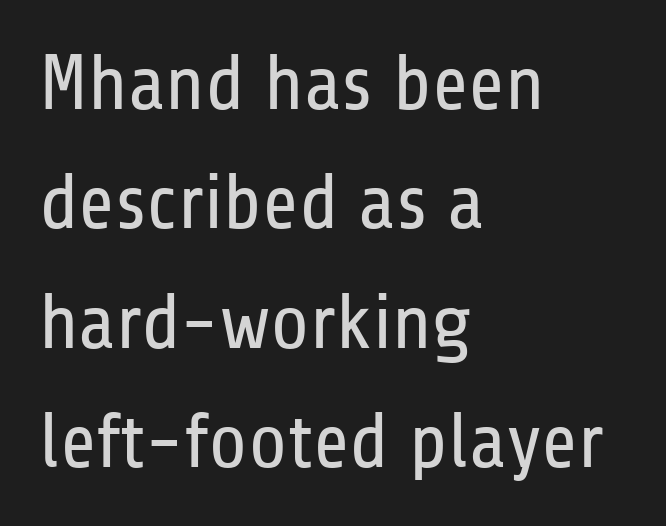
Q: Is the text bold? A: No.
Q: Is the text italic (slanted)? A: No, it is upright.
Q: Is the typeface a serif or a sans-serif typeface? A: Sans-serif.
Q: Is the text underlined? A: No.
Q: How is the paragraph aligned? A: Left-aligned.
Q: Is the spacing between letters normal or unusually wide? A: Normal.
Q: Is the spacing between lines tight, normal or loose? A: Normal.
Q: Width (condensed, normal, or wide)? A: Condensed.
Q: Stroke contrast? A: Low.
Q: x-height? A: Medium.
Q: Monospaced? A: No.
